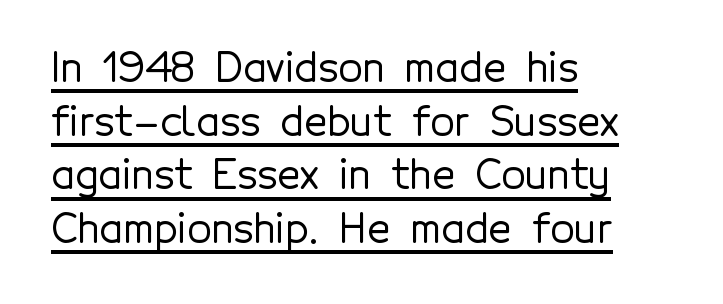
Q: Is the text italic (slanted)? A: No, it is upright.
Q: Is the typeface a serif or a sans-serif typeface? A: Sans-serif.
Q: Is the text underlined? A: Yes.
Q: How is the paragraph aligned? A: Left-aligned.
Q: Is the spacing between letters normal or unusually wide? A: Normal.
Q: Is the spacing between lines tight, normal or loose? A: Normal.
Q: Width (condensed, normal, or wide)? A: Normal.
Q: x-height? A: Medium.
Q: Monospaced? A: No.
